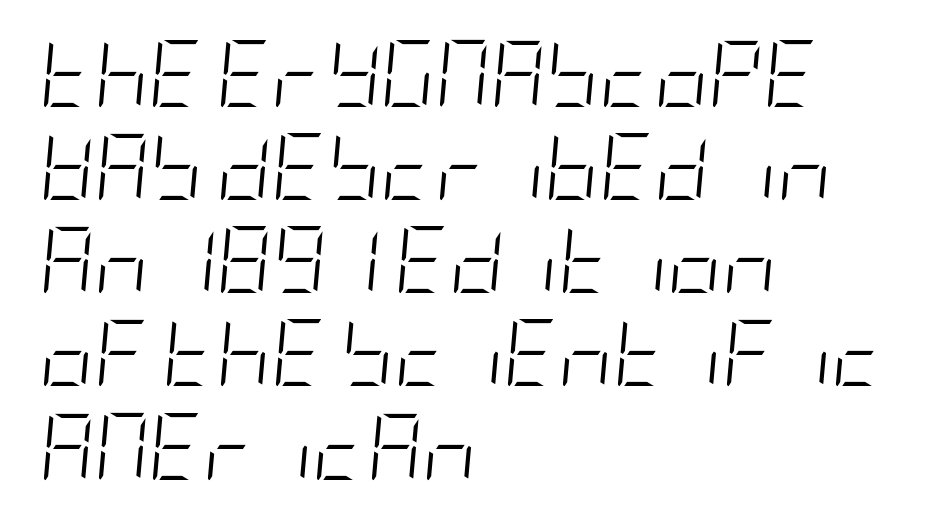
The image shows 67 px light, condensed type, italic (leaning right); set left-aligned, normal line spacing (1.39x), normal letter spacing, not underlined; low stroke contrast and a large x-height.
